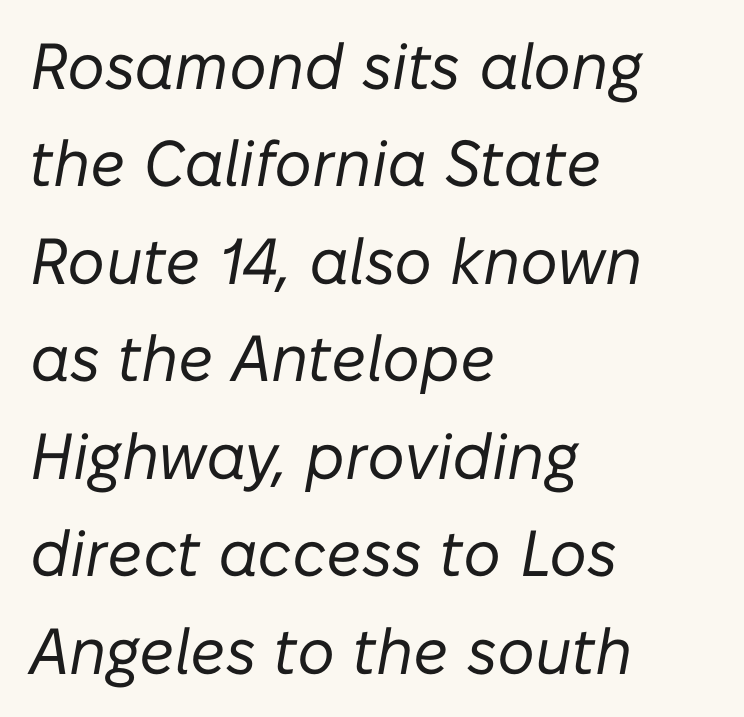
{"italic": "yes", "lean": "right", "slant_degrees": 10, "bold": "no", "weight": "regular", "width": "normal", "stroke_contrast": "low", "x_height": "medium", "monospaced": "no", "underline": "no", "align": "left", "line_spacing": "normal", "line_spacing_ratio": 1.5, "letter_spacing": "normal", "letter_spacing_em": 0.0, "glyph_px": 65}
